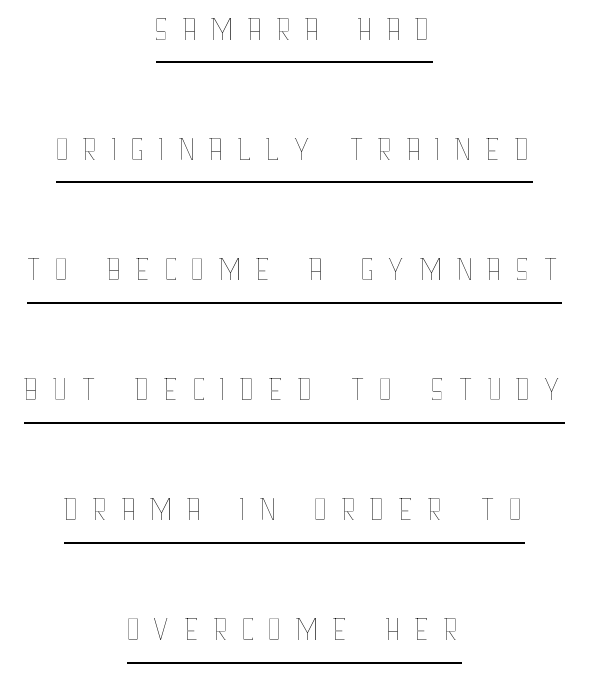
The image shows 49 px thin, condensed type, upright; set centered, loose line spacing (2.45x), unusually wide letter spacing (+0.23 em), underlined; low stroke contrast and a large x-height.
